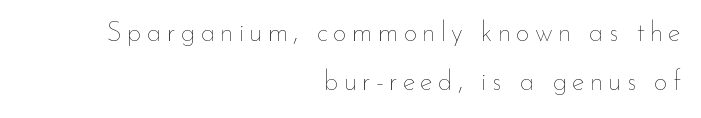
Q: Is the text bold? A: No.
Q: Is the text italic (slanted)? A: No, it is upright.
Q: Is the text underlined? A: No.
Q: How is the paragraph aligned? A: Right-aligned.
